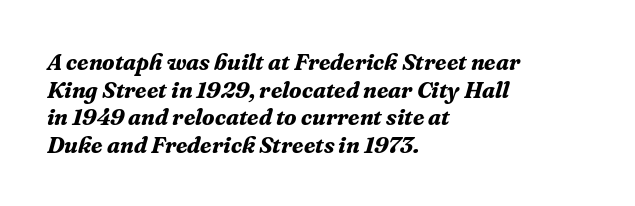
Q: Is the text bold? A: Yes.
Q: Is the text italic (slanted)? A: Yes, it leans right by about 16 degrees.
Q: Is the text underlined? A: No.
Q: How is the paragraph aligned? A: Left-aligned.
Q: Is the spacing between letters normal or unusually wide? A: Normal.
